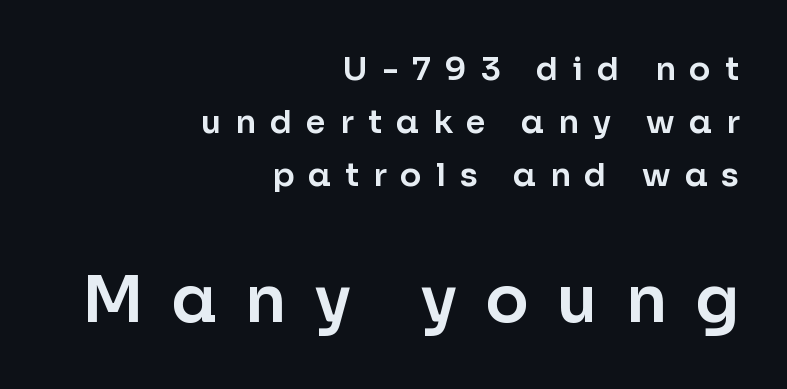
The image shows 64 px sans-serif type, upright; set right-aligned, normal line spacing (1.66x), unusually wide letter spacing (+0.44 em), not underlined; the second (bottom) block is 2.0x larger; low stroke contrast and a medium x-height.
